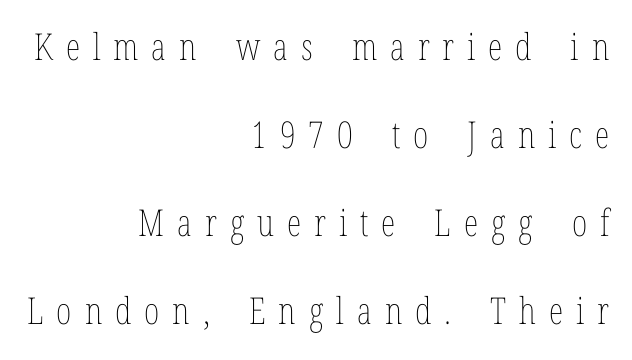
{"italic": "no", "bold": "no", "weight": "thin", "width": "condensed", "stroke_contrast": "low", "x_height": "medium", "monospaced": "no", "underline": "no", "align": "right", "line_spacing": "loose", "line_spacing_ratio": 2.38, "letter_spacing": "wide", "letter_spacing_em": 0.35, "glyph_px": 37}
